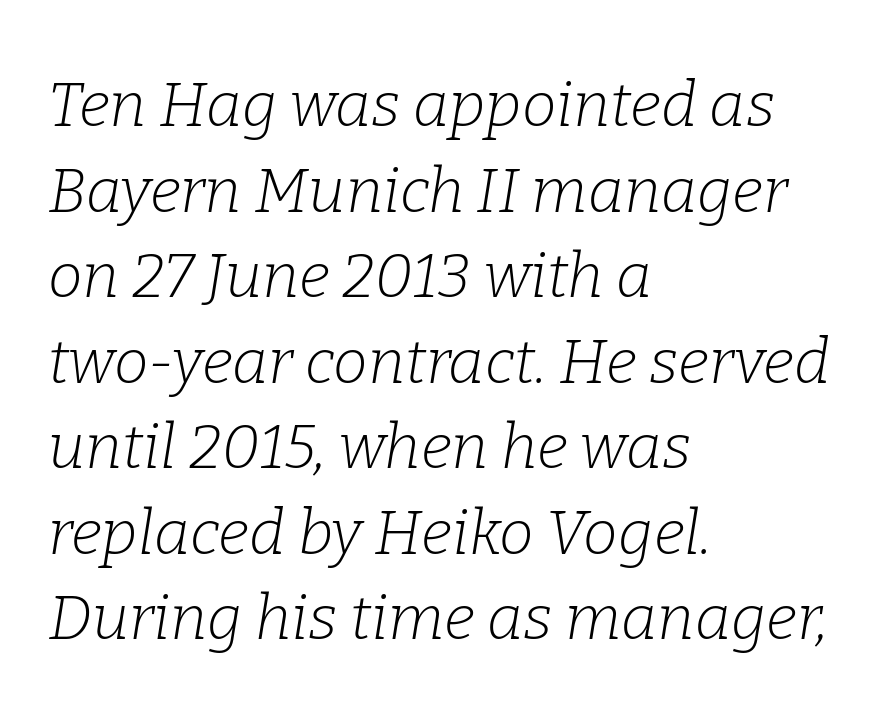
{"serif": "yes", "italic": "yes", "lean": "right", "slant_degrees": 9, "bold": "no", "weight": "light", "width": "normal", "stroke_contrast": "low", "x_height": "medium", "monospaced": "no", "underline": "no", "align": "left", "line_spacing": "normal", "line_spacing_ratio": 1.38, "letter_spacing": "normal", "letter_spacing_em": 0.0, "glyph_px": 62}
